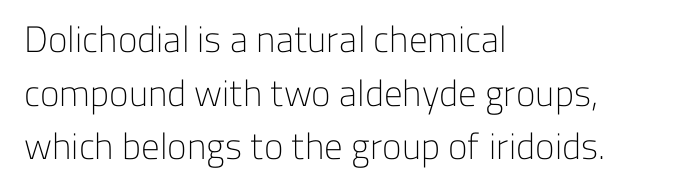
The image shows 37 px light sans-serif type, upright; set left-aligned, normal line spacing (1.45x), normal letter spacing, not underlined; low stroke contrast and a medium x-height.
